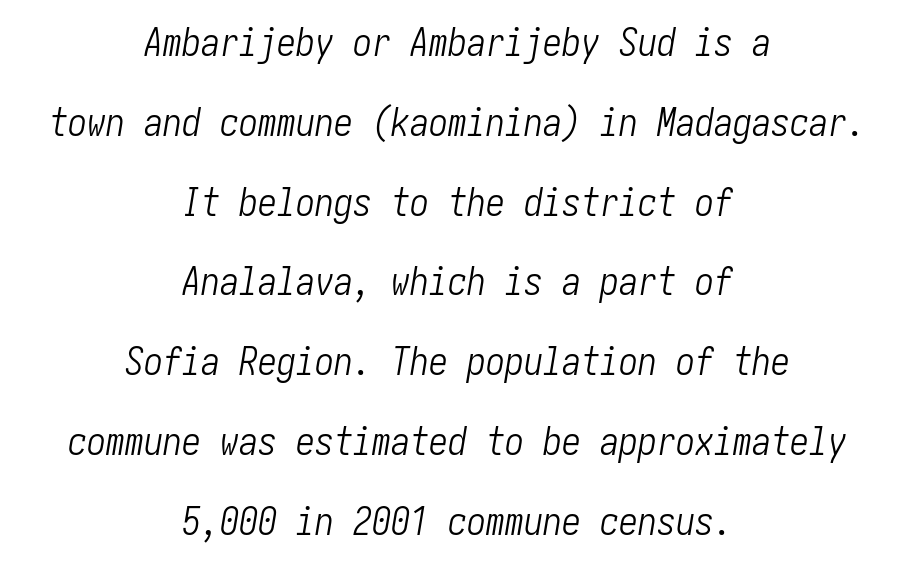
{"italic": "yes", "lean": "right", "slant_degrees": 10, "bold": "no", "weight": "light", "width": "condensed", "stroke_contrast": "low", "x_height": "medium", "underline": "no", "align": "center", "line_spacing": "loose", "line_spacing_ratio": 2.1, "letter_spacing": "normal", "letter_spacing_em": 0.0, "glyph_px": 38}
